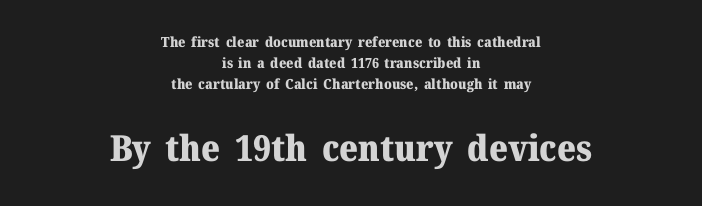
The image shows 36 px heavy serif type, upright; set centered, normal line spacing (1.5x), normal letter spacing, not underlined; the second (bottom) block is 2.57x larger; medium stroke contrast and a medium x-height.
